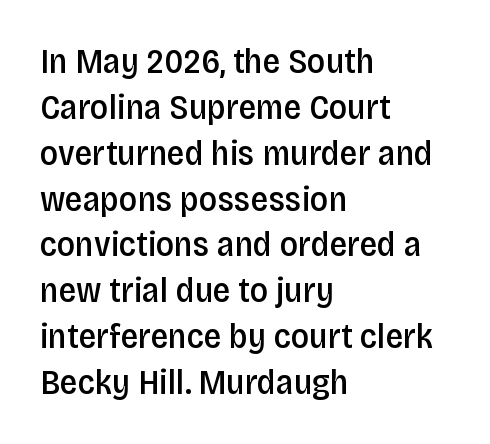
Q: Is the text bold? A: Semi-bold.
Q: Is the text italic (slanted)? A: No, it is upright.
Q: Is the typeface a serif or a sans-serif typeface? A: Sans-serif.
Q: Is the text underlined? A: No.
Q: How is the paragraph aligned? A: Left-aligned.
Q: Is the spacing between letters normal or unusually wide? A: Normal.
Q: Is the spacing between lines tight, normal or loose? A: Normal.
Q: Width (condensed, normal, or wide)? A: Condensed.
Q: Stroke contrast? A: Low.
Q: x-height? A: Large.
Q: Monospaced? A: No.
